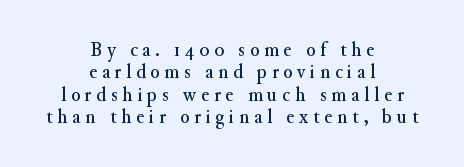
Vertically, the passage feels compressed, each row crowding the next. Lines of text with bare space underneath. The specimen reads as upright at a glance. Where is the straight margin? There isn't one; the lines are centered. How are the letters spaced? Widely, with obvious added tracking.
